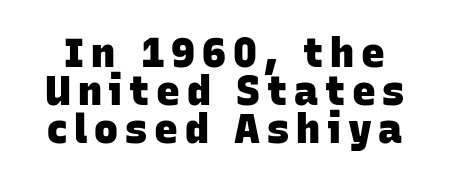
The image shows 40 px heavy sans-serif type; set tight line spacing (0.95x), not underlined; low stroke contrast and a large x-height.
